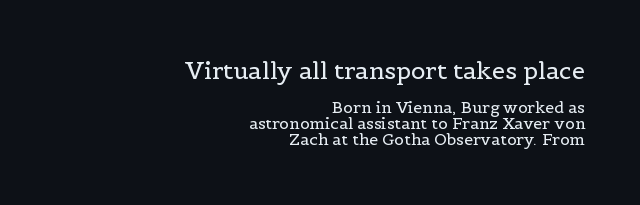
Q: Is the text bold? A: No.
Q: Is the text italic (slanted)? A: No, it is upright.
Q: Is the text underlined? A: No.
Q: How is the paragraph aligned? A: Right-aligned.
Q: Is the spacing between letters normal or unusually wide? A: Normal.
Q: Is the spacing between lines tight, normal or loose? A: Tight.
Q: Which block of text is set in a larger size, the first (top) or the second (bottom)? A: The first (top) one.
